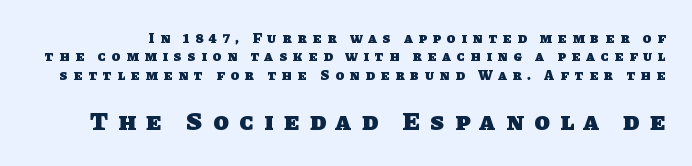
Caption: bold face, heavy strokes. This rendering features lettering with no underline. If you squint, the bottom block still reads clearly — it's the larger of the two. Whoever set this chose a conventional vertical rhythm. The gaps between neighbouring characters are conspicuously large.
